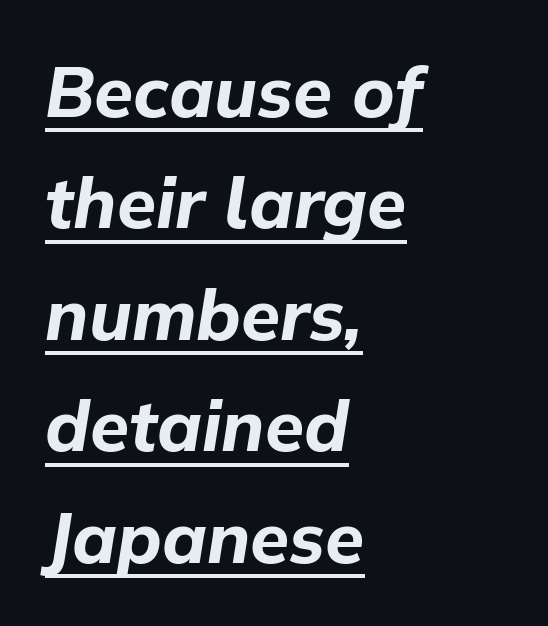
Proportional: the letters do not fall into vertical columns. The letterforms sit shoulder to shoulder at normal distance. The space between consecutive lines is moderate. The text block is weighted toward the left margin, trailing off unevenly rightward.
